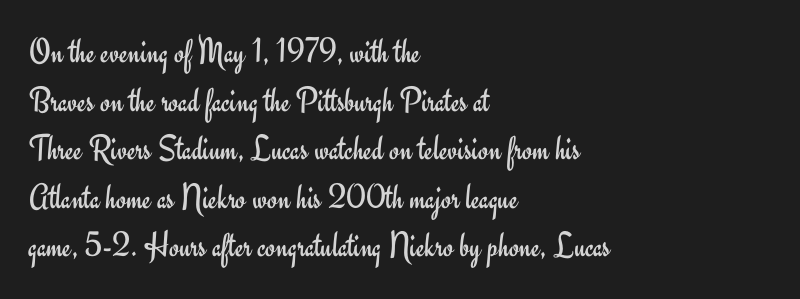
Q: Is the text bold? A: No.
Q: Is the text italic (slanted)? A: Yes.
Q: Is the typeface a serif or a sans-serif typeface? A: Sans-serif.
Q: Is the text underlined? A: No.
Q: How is the paragraph aligned? A: Left-aligned.
Q: Is the spacing between letters normal or unusually wide? A: Normal.
Q: Is the spacing between lines tight, normal or loose? A: Normal.
Q: Width (condensed, normal, or wide)? A: Normal.
Q: Stroke contrast? A: Low.
Q: x-height? A: Small.
Q: Monospaced? A: No.
